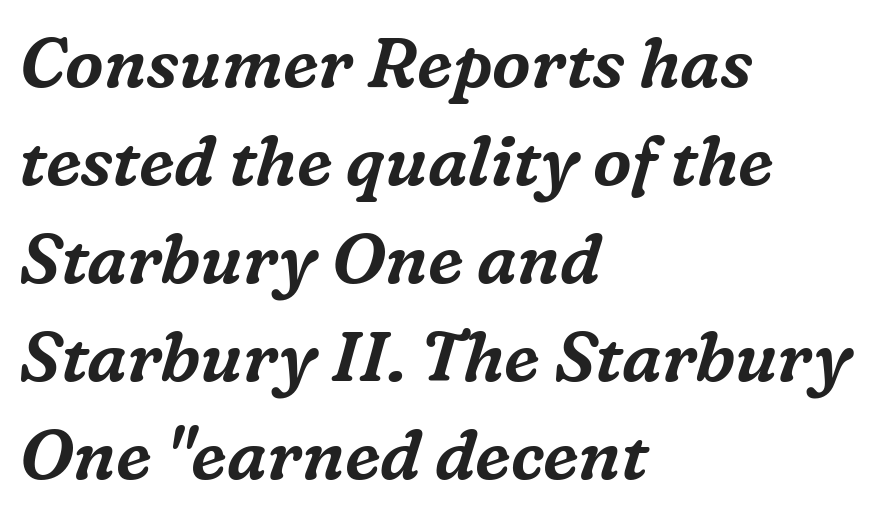
In CSS terms this would be text-align: left. Characters are canted at an angle relative to the baseline's perpendicular. The passage shown has conventional tracking throughout. Looks like regular typesetting: each glyph gets only the width it needs. Serif or sans? Serif — the stroke terminals have little feet. The passage shown is not underscored anywhere.
